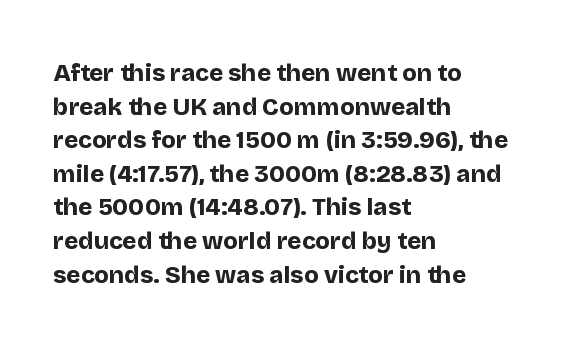
Q: Is the text bold? A: Yes.
Q: Is the text italic (slanted)? A: No, it is upright.
Q: Is the text underlined? A: No.
Q: How is the paragraph aligned? A: Left-aligned.
Q: Is the spacing between letters normal or unusually wide? A: Normal.
Q: Is the spacing between lines tight, normal or loose? A: Normal.
